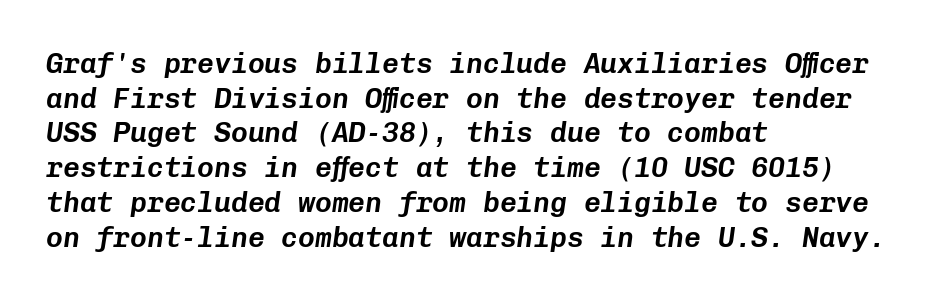
{"italic": "yes", "lean": "right", "slant_degrees": 8, "width": "normal", "stroke_contrast": "low", "x_height": "medium", "monospaced": "yes", "underline": "no", "align": "left", "line_spacing_ratio": 1.24, "letter_spacing": "normal", "letter_spacing_em": 0.0, "glyph_px": 28}
